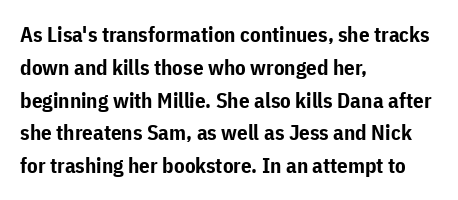
The image shows 21 px bold type, upright; set left-aligned, normal line spacing (1.56x), normal letter spacing, not underlined.
